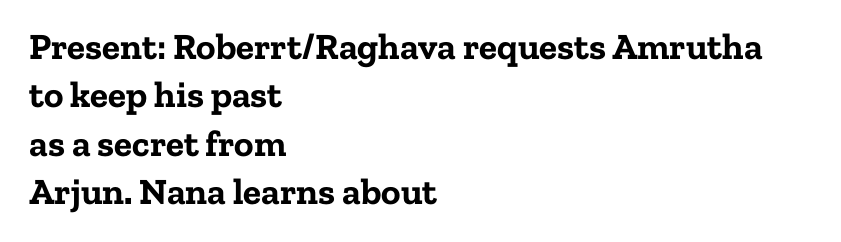
{"serif": "yes", "italic": "no", "bold": "yes", "weight": "bold", "width": "normal", "stroke_contrast": "low", "x_height": "medium", "monospaced": "no", "underline": "no", "align": "left", "line_spacing": "normal", "line_spacing_ratio": 1.31, "letter_spacing": "normal", "letter_spacing_em": 0.0, "glyph_px": 37}
